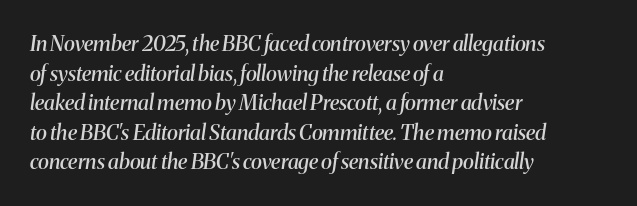
{"italic": "yes", "lean": "right", "slant_degrees": 8, "bold": "semi", "underline": "no", "align": "left", "line_spacing": "normal", "line_spacing_ratio": 1.41, "letter_spacing": "normal", "letter_spacing_em": 0.0, "glyph_px": 21}
